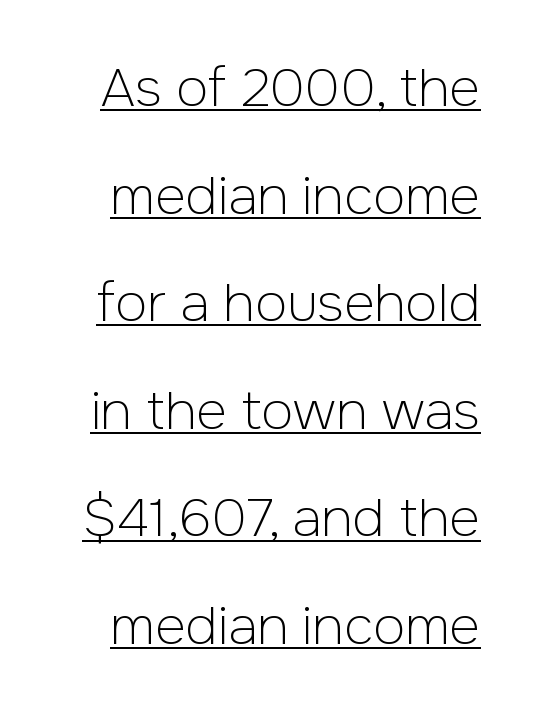
The image shows 53 px light sans-serif type, upright; set loose line spacing (2.03x), normal letter spacing, underlined; low stroke contrast and a medium x-height.
